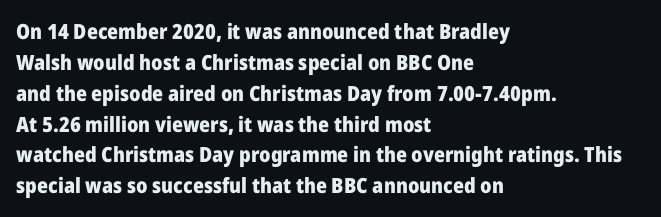
The image shows 21 px bold type, upright; set left-aligned, normal line spacing (1.47x), normal letter spacing, not underlined.
